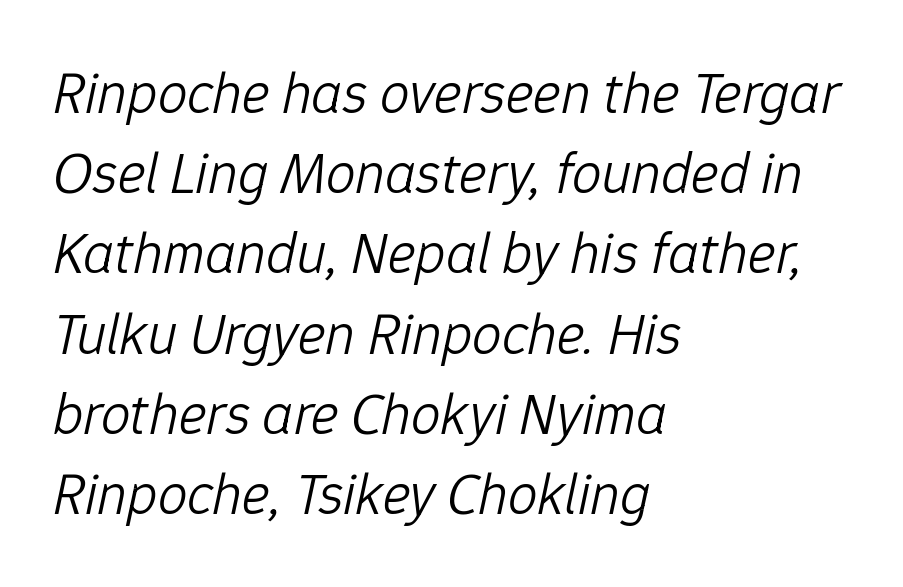
{"italic": "yes", "lean": "right", "slant_degrees": 12, "bold": "no", "weight": "light", "width": "normal", "stroke_contrast": "low", "x_height": "medium", "monospaced": "no", "underline": "no", "align": "left", "line_spacing": "normal", "line_spacing_ratio": 1.36, "letter_spacing": "normal", "letter_spacing_em": 0.0, "glyph_px": 59}
